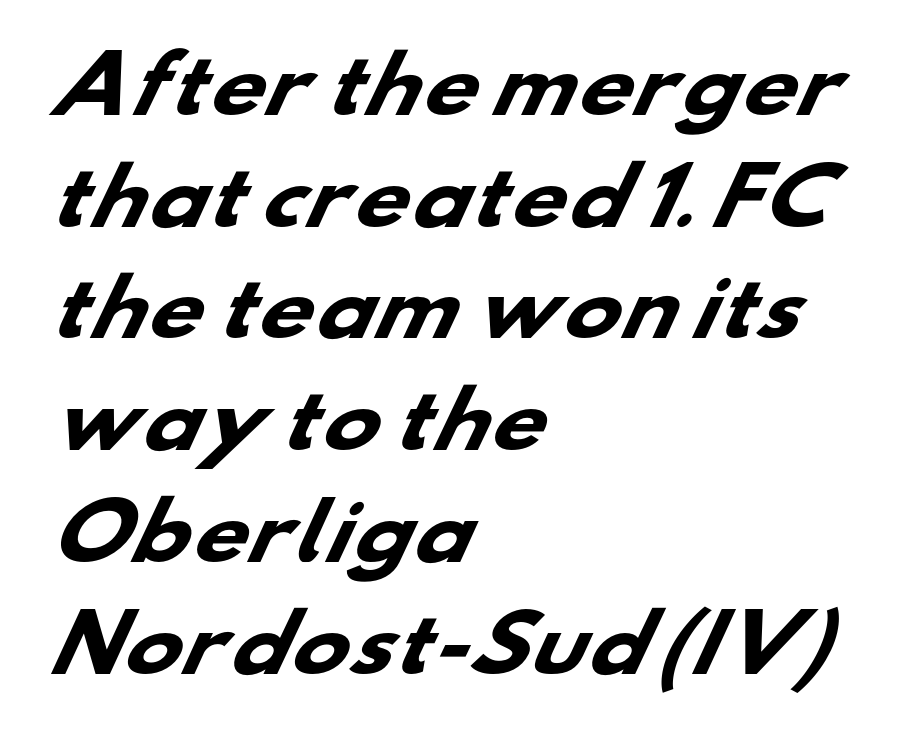
Honestly, the row spacing looks completely unremarkable. The strokes are fattened all the way to bold. Anything drawn beneath the words? Only blank space. You could call the tracking neutral — neither tight nor loose. The characters display no serif detailing; their extremities are plain.
